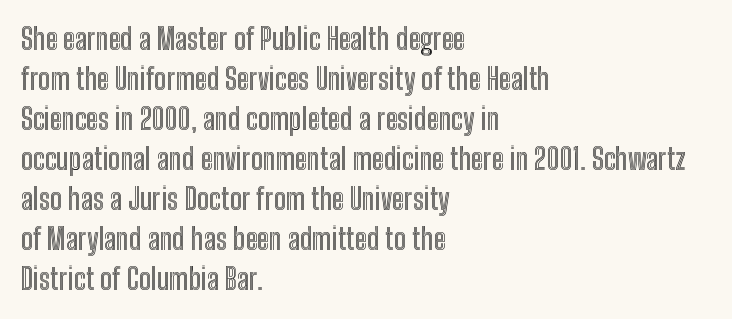
The image shows 29 px condensed type, upright; set left-aligned, normal line spacing (1.38x), normal letter spacing, not underlined; a medium x-height.
